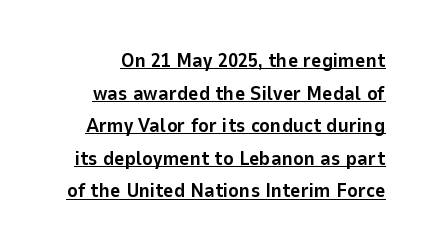
{"italic": "no", "bold": "yes", "underline": "yes", "line_spacing": "normal", "line_spacing_ratio": 1.63, "letter_spacing": "normal", "letter_spacing_em": 0.0, "glyph_px": 20}
